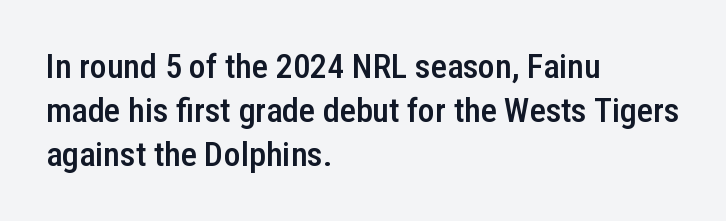
{"serif": "no", "italic": "no", "bold": "semi", "weight": "semibold", "width": "condensed", "stroke_contrast": "low", "x_height": "medium", "monospaced": "no", "underline": "no", "align": "left", "line_spacing": "normal", "line_spacing_ratio": 1.29, "letter_spacing": "normal", "letter_spacing_em": 0.0, "glyph_px": 34}
